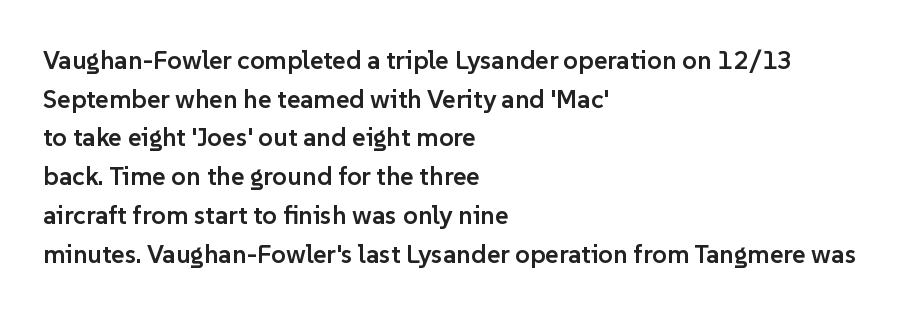
{"italic": "no", "bold": "semi", "underline": "no", "align": "left", "line_spacing": "normal", "line_spacing_ratio": 1.49, "letter_spacing": "normal", "letter_spacing_em": 0.0, "glyph_px": 26}
